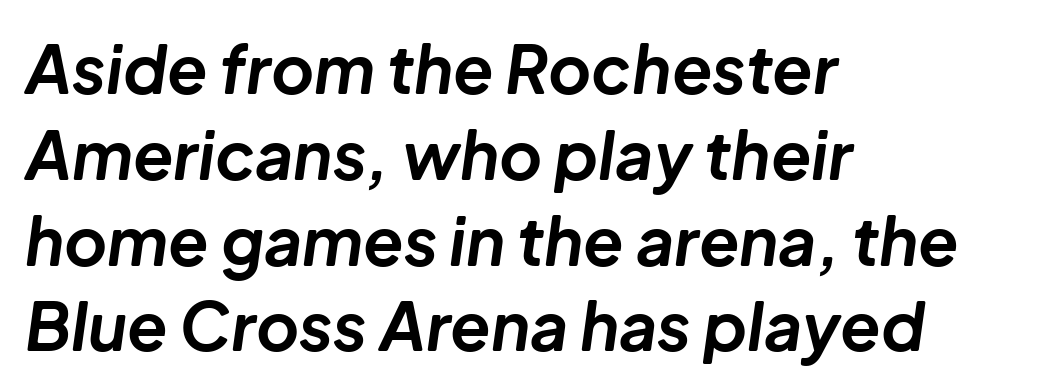
Q: Is the text bold? A: Yes.
Q: Is the text italic (slanted)? A: Yes, it leans right by about 8 degrees.
Q: Is the text underlined? A: No.
Q: How is the paragraph aligned? A: Left-aligned.
Q: Is the spacing between letters normal or unusually wide? A: Normal.
Q: Is the spacing between lines tight, normal or loose? A: Normal.
Q: Width (condensed, normal, or wide)? A: Normal.
Q: Stroke contrast? A: Low.
Q: x-height? A: Medium.
Q: Monospaced? A: No.
